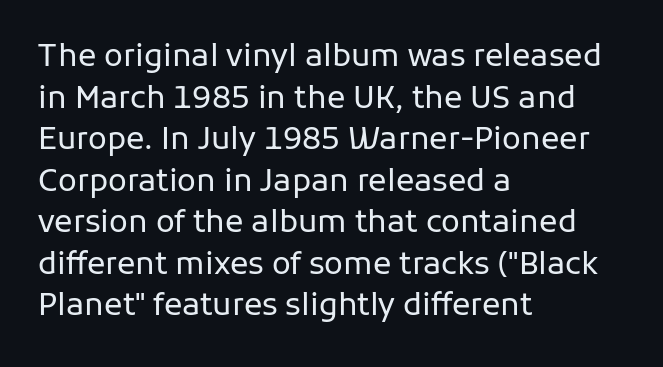
Here the glyphs are tracked normally, forming tight word shapes. Successive baselines arrive at the customary interval. The rendering uses natural spacing where letterforms have individual widths. Reading down the block, your eye returns to a fixed left position each line.
